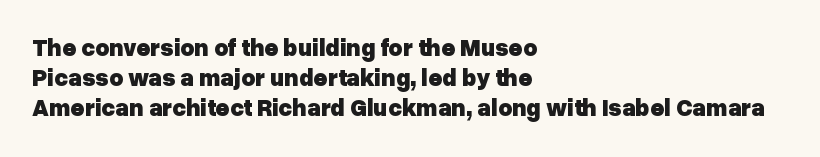
{"italic": "no", "bold": "yes", "underline": "no", "align": "left", "line_spacing": "normal", "line_spacing_ratio": 1.25, "letter_spacing": "normal", "letter_spacing_em": 0.0, "glyph_px": 24}
